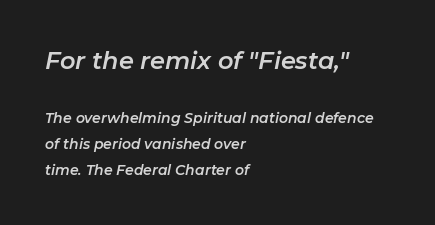
The image shows 24 px text type, italic (leaning right); set left-aligned, line spacing 1.87x, normal letter spacing, not underlined; the first (top) block is 1.71x larger.
